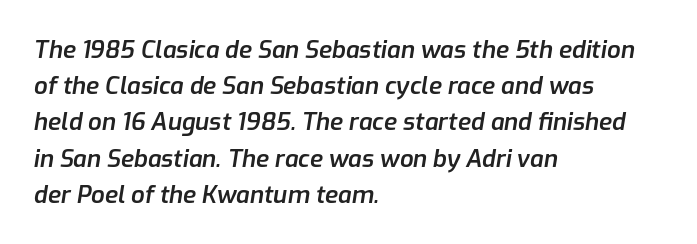
{"italic": "yes", "lean": "right", "slant_degrees": 9, "bold": "semi", "underline": "no", "align": "left", "line_spacing": "normal", "line_spacing_ratio": 1.51, "letter_spacing": "normal", "letter_spacing_em": 0.0, "glyph_px": 24}
